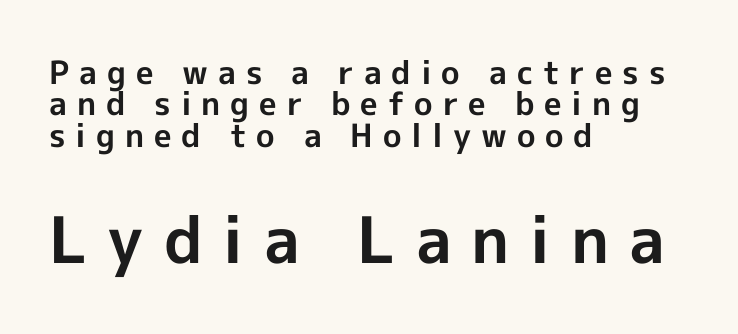
In CSS terms this would be text-align: left. The letterforms stand isolated, each surrounded by extra space. What's the leading like? Squeezed, with rows nearly overlapping. What weight is shown? A full bold with thick strokes. Spacing verdict: proportional, widths tailored to each character. The letters in the lower block stand taller than those in the block above.
